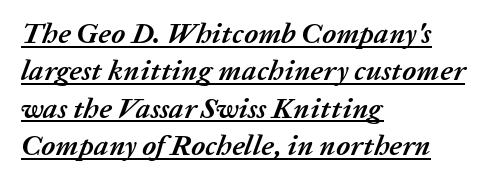
The leading is moderate, giving the passage an even texture. The face used here is rendered with its standard letterfit. Each letter keeps its own natural width here, so spacing adapts to shape. These lines stack with their left ends in a neat column. Summary of weight: heavy, a full bold.
